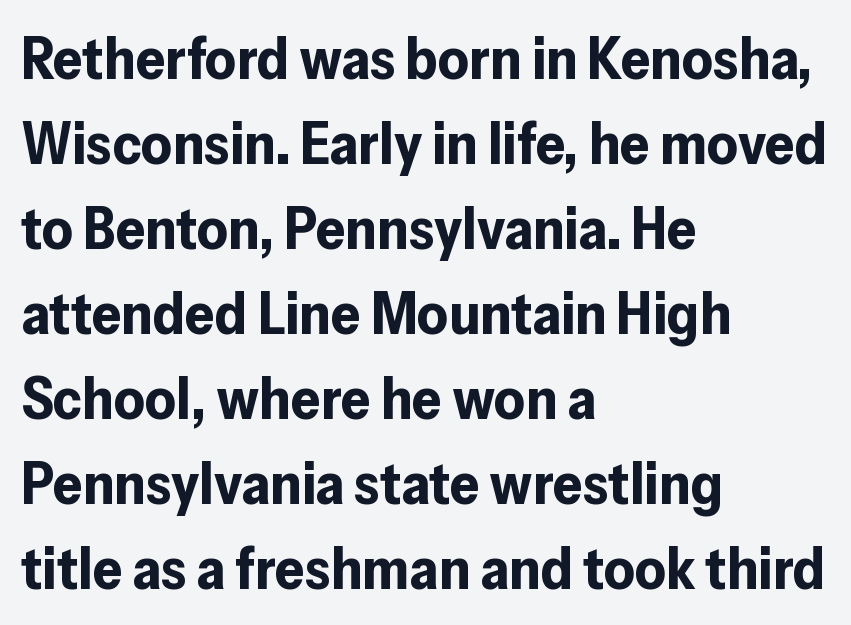
Line starts are locked; line ends wander. Only glyphs here, with clear space below each row. Do the characters align in a grid? No, the font is proportional. The gaps between neighbouring characters are ordinary and unremarkable.
